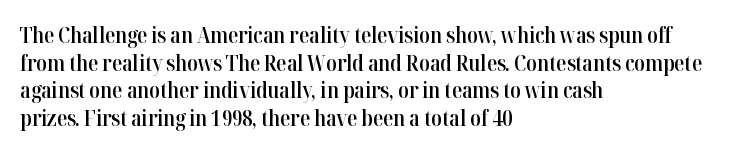
These words are printed semibold, heavier than regular yet not bold. Does the lettering tilt? It doesn't — this is upright. The area under the type is left untouched. Alignment: flush left.
